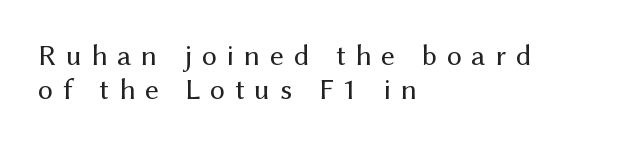
The image shows 30 px regular-weight sans-serif type, upright; set left-aligned, tight line spacing (1.12x), unusually wide letter spacing (+0.32 em), not underlined; medium stroke contrast and a medium x-height.
